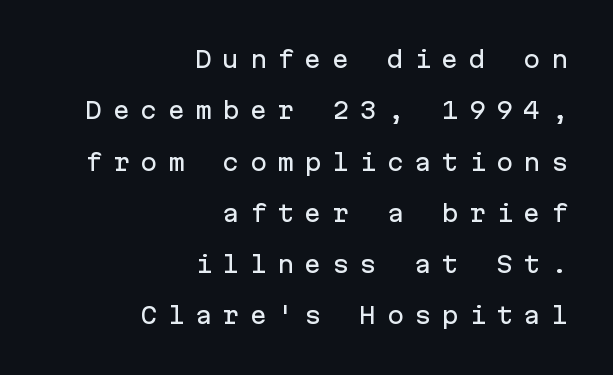
{"italic": "no", "underline": "no", "align": "right", "line_spacing": "loose", "line_spacing_ratio": 2.23, "letter_spacing": "wide", "letter_spacing_em": 0.44, "glyph_px": 23}
